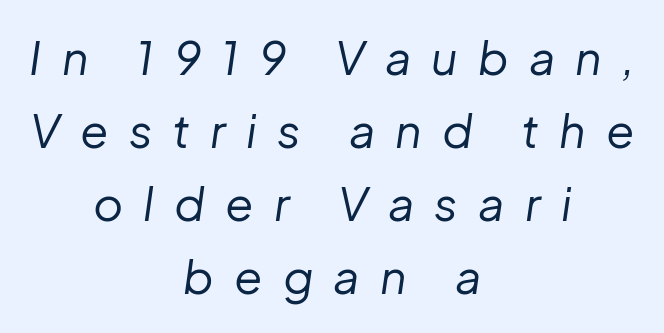
The image shows 46 px regular-weight type, italic (leaning right); set centered, normal line spacing (1.59x), unusually wide letter spacing (+0.44 em), not underlined; low stroke contrast and a medium x-height.
